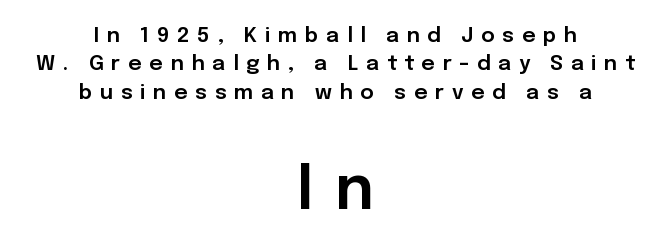
Q: Is the text italic (slanted)? A: No, it is upright.
Q: Is the typeface a serif or a sans-serif typeface? A: Sans-serif.
Q: Is the text underlined? A: No.
Q: How is the paragraph aligned? A: Centered.
Q: Is the spacing between letters normal or unusually wide? A: Unusually wide.
Q: Is the spacing between lines tight, normal or loose? A: Normal.
Q: Which block of text is set in a larger size, the first (top) or the second (bottom)? A: The second (bottom) one.
Q: Width (condensed, normal, or wide)? A: Normal.
Q: Stroke contrast? A: Low.
Q: x-height? A: Medium.
Q: Monospaced? A: No.
